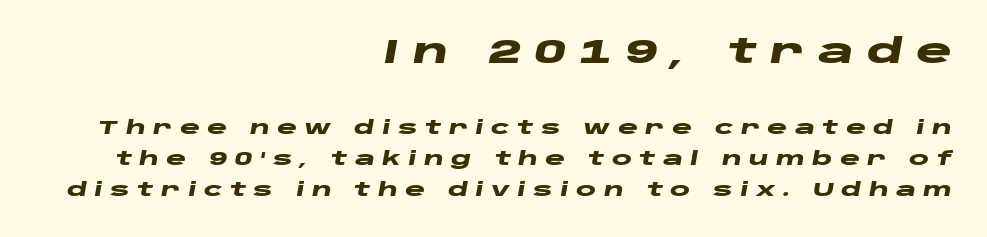
Q: Is the text bold? A: Yes.
Q: Is the text italic (slanted)? A: Yes, it leans right by about 10 degrees.
Q: Is the text underlined? A: No.
Q: How is the paragraph aligned? A: Right-aligned.
Q: Is the spacing between letters normal or unusually wide? A: Unusually wide.
Q: Is the spacing between lines tight, normal or loose? A: Normal.
Q: Which block of text is set in a larger size, the first (top) or the second (bottom)? A: The first (top) one.
Q: Width (condensed, normal, or wide)? A: Wide.
Q: Stroke contrast? A: Low.
Q: x-height? A: Large.
Q: Monospaced? A: No.
